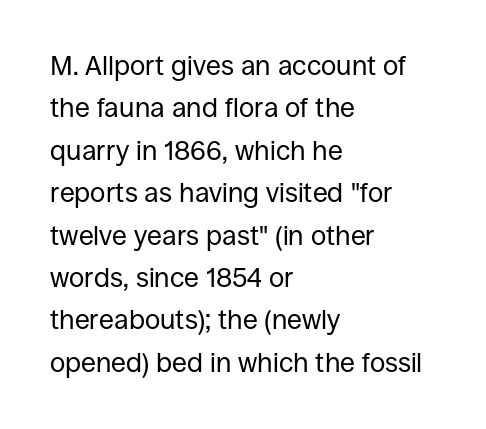
{"italic": "no", "bold": "no", "underline": "no", "align": "left", "line_spacing": "normal", "line_spacing_ratio": 1.57, "letter_spacing": "normal", "letter_spacing_em": 0.0, "glyph_px": 27}
